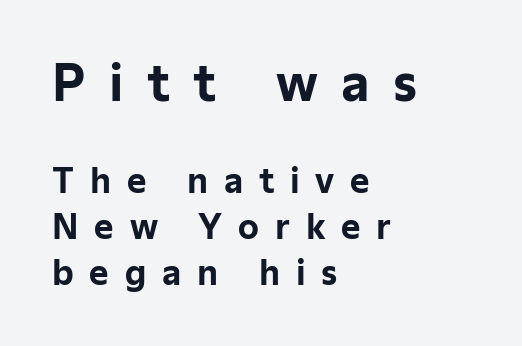
{"serif": "no", "italic": "no", "bold": "yes", "weight": "bold", "width": "normal", "stroke_contrast": "low", "x_height": "medium", "monospaced": "no", "underline": "no", "align": "left", "line_spacing": "normal", "line_spacing_ratio": 1.4, "letter_spacing": "wide", "letter_spacing_em": 0.48, "larger_block": "first", "size_ratio": 1.48, "glyph_px": 49}
